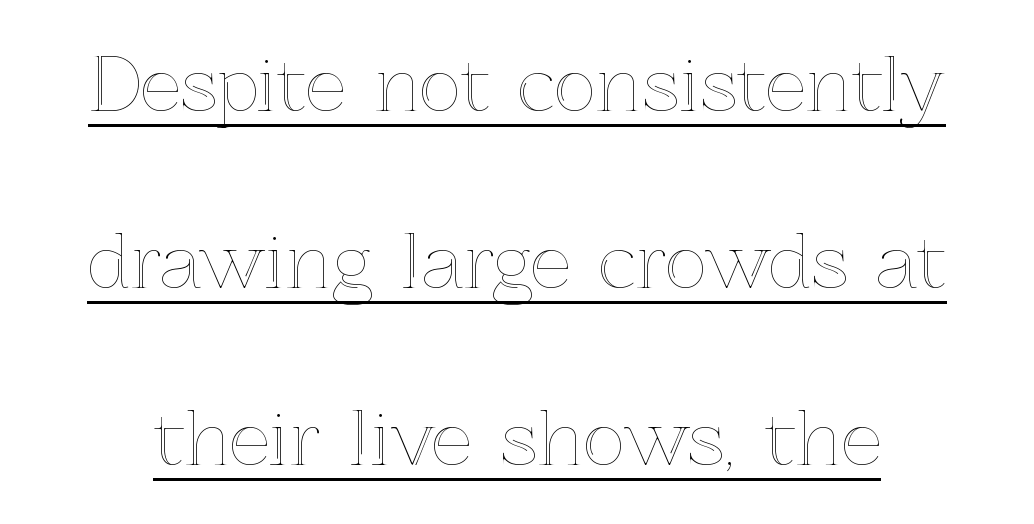
The image shows 72 px text type, upright; set loose line spacing (2.46x), normal letter spacing, underlined; a medium x-height.
